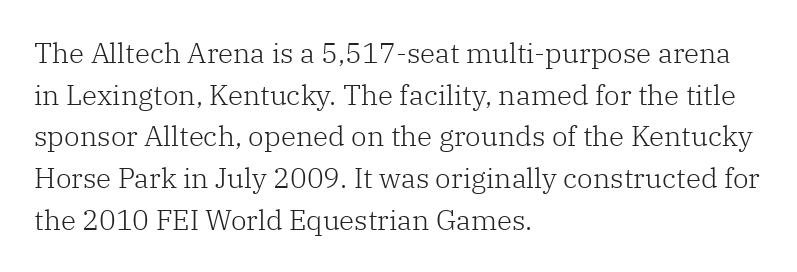
Q: Is the text bold? A: No.
Q: Is the text italic (slanted)? A: No, it is upright.
Q: Is the typeface a serif or a sans-serif typeface? A: Serif.
Q: Is the text underlined? A: No.
Q: How is the paragraph aligned? A: Left-aligned.
Q: Is the spacing between letters normal or unusually wide? A: Normal.
Q: Is the spacing between lines tight, normal or loose? A: Normal.
Q: Width (condensed, normal, or wide)? A: Normal.
Q: Stroke contrast? A: Low.
Q: x-height? A: Medium.
Q: Monospaced? A: No.
